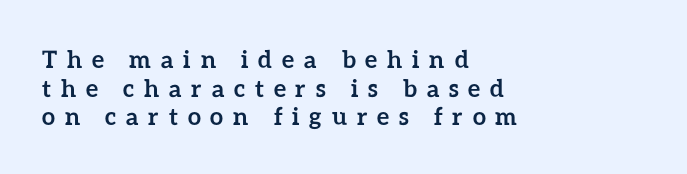
{"italic": "no", "bold": "yes", "underline": "no", "align": "left", "line_spacing_ratio": 1.19, "letter_spacing": "wide", "letter_spacing_em": 0.41, "glyph_px": 24}
